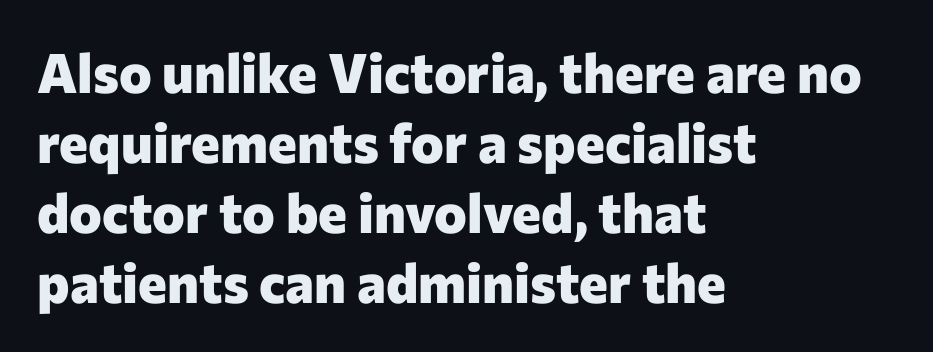
{"serif": "no", "italic": "no", "bold": "yes", "weight": "heavy", "width": "normal", "stroke_contrast": "low", "x_height": "medium", "monospaced": "no", "underline": "no", "align": "left", "line_spacing": "normal", "line_spacing_ratio": 1.27, "letter_spacing": "normal", "letter_spacing_em": 0.0, "glyph_px": 55}
